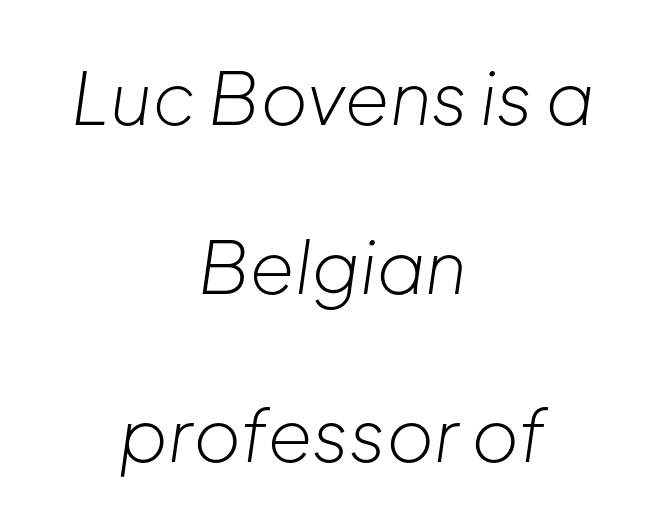
Q: Is the text bold? A: No.
Q: Is the text italic (slanted)? A: Yes, it leans right by about 8 degrees.
Q: Is the text underlined? A: No.
Q: How is the paragraph aligned? A: Centered.
Q: Is the spacing between letters normal or unusually wide? A: Normal.
Q: Is the spacing between lines tight, normal or loose? A: Loose.
Q: Width (condensed, normal, or wide)? A: Normal.
Q: Stroke contrast? A: Low.
Q: x-height? A: Medium.
Q: Monospaced? A: No.
